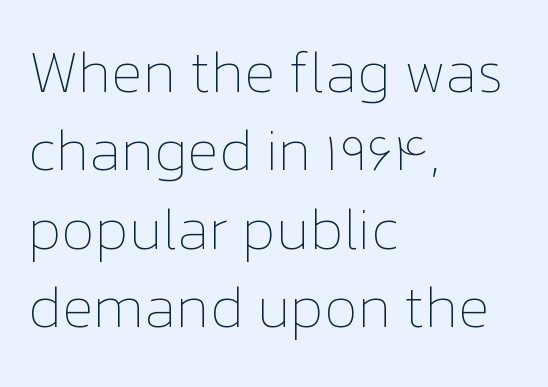
Q: Is the text bold? A: No.
Q: Is the text italic (slanted)? A: No, it is upright.
Q: Is the text underlined? A: No.
Q: How is the paragraph aligned? A: Left-aligned.
Q: Is the spacing between letters normal or unusually wide? A: Normal.
Q: Is the spacing between lines tight, normal or loose? A: Normal.
Q: Width (condensed, normal, or wide)? A: Normal.
Q: Stroke contrast? A: Low.
Q: x-height? A: Medium.
Q: Monospaced? A: No.
